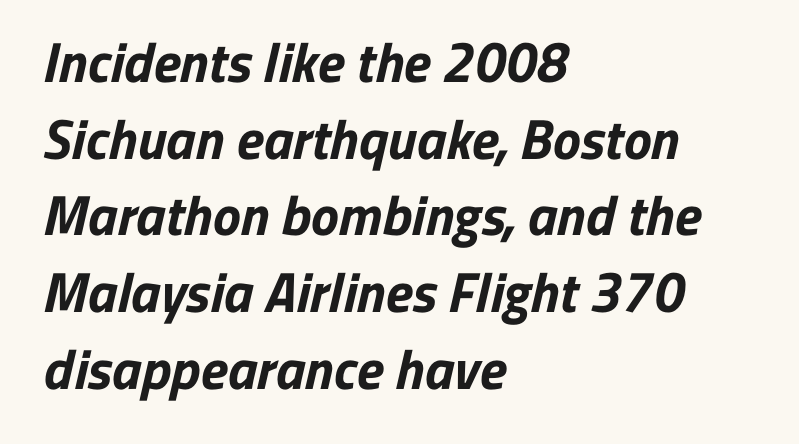
The rendering shows plain stroke endings on the letterforms — a sans-serif design. The rows are spaced the way most documents space them. These lines are set flush left with a ragged right edge. This rendering features lettering with no underline. Note the varied advance widths — an 'i' is clearly narrower than an 'm'.
